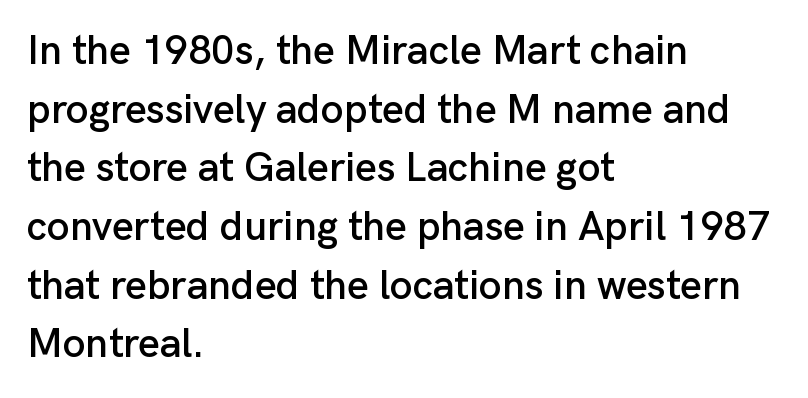
The string is rendered with underlining switched off. This is the regular roman posture of the typeface. The designer went with a sans here, leaving each stem footless. Letter spacing: default. A classic flush-left, rag-right setting is used for this passage. The passage shown stacks its lines at a standard gap.
